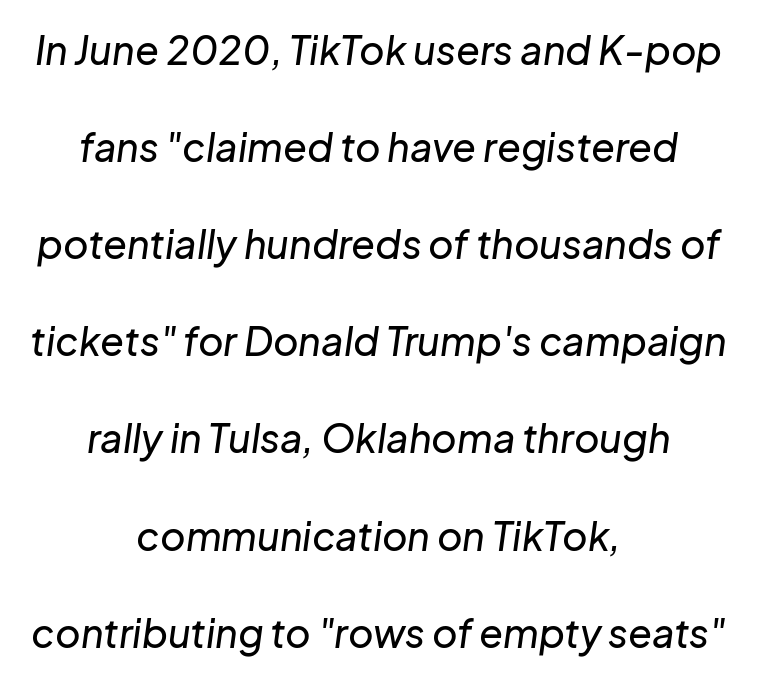
{"italic": "yes", "lean": "right", "slant_degrees": 8, "width": "normal", "stroke_contrast": "low", "x_height": "medium", "monospaced": "no", "underline": "no", "align": "center", "line_spacing": "loose", "line_spacing_ratio": 2.49, "letter_spacing": "normal", "letter_spacing_em": 0.0, "glyph_px": 39}
